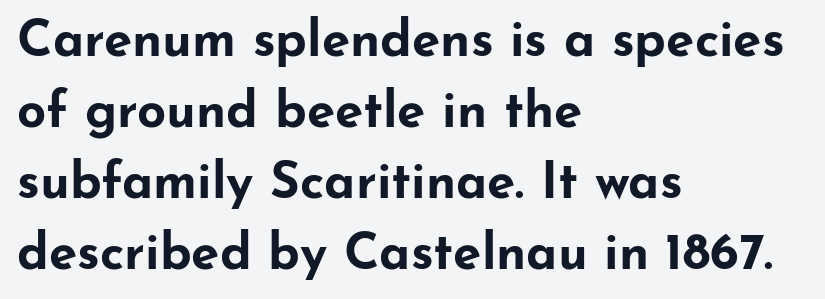
Q: Is the text bold? A: Yes.
Q: Is the text italic (slanted)? A: No, it is upright.
Q: Is the typeface a serif or a sans-serif typeface? A: Sans-serif.
Q: Is the text underlined? A: No.
Q: How is the paragraph aligned? A: Left-aligned.
Q: Is the spacing between letters normal or unusually wide? A: Normal.
Q: Is the spacing between lines tight, normal or loose? A: Normal.
Q: Width (condensed, normal, or wide)? A: Wide.
Q: Stroke contrast? A: Low.
Q: x-height? A: Small.
Q: Monospaced? A: No.
